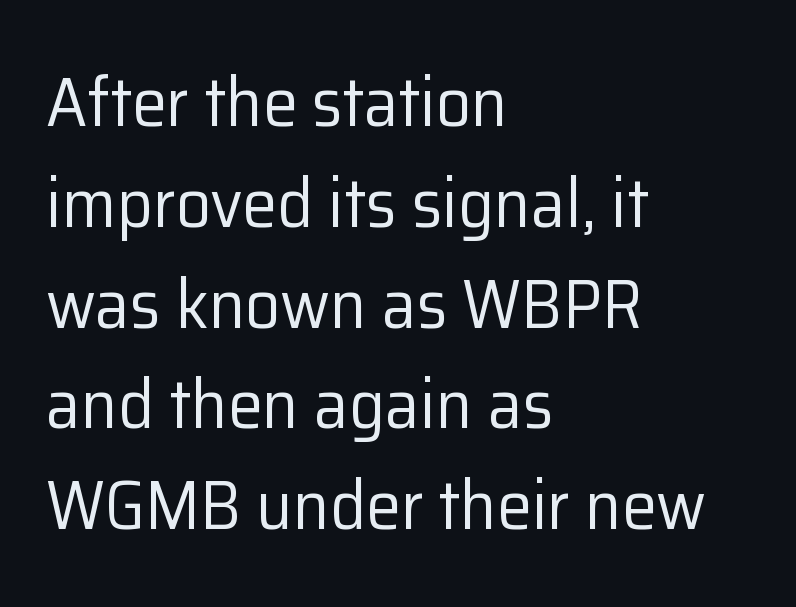
Stroke mass is kept to a normal reading level or below. Underlining? Definitely not there. Nothing unusual about the tracking: characters are spaced as the font intends. Unlike italic type, these characters show no tilt at all. One glance says typical: line gaps are just what's usual. If you drew a ruler down the left edge, every line would touch it.
